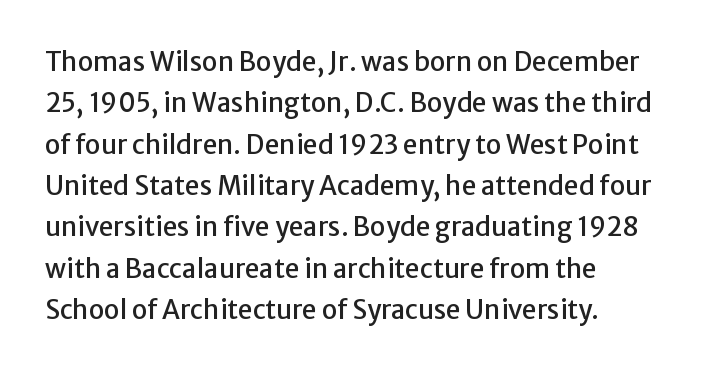
Q: Is the text italic (slanted)? A: No, it is upright.
Q: Is the text underlined? A: No.
Q: How is the paragraph aligned? A: Left-aligned.
Q: Is the spacing between letters normal or unusually wide? A: Normal.
Q: Is the spacing between lines tight, normal or loose? A: Normal.
